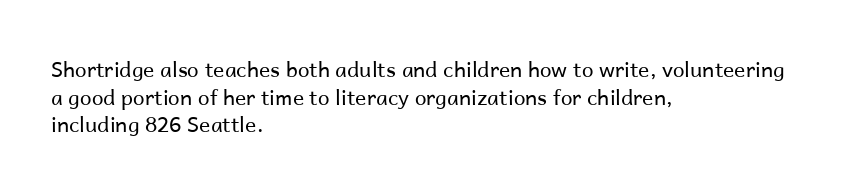
Teacher's note: observe the even left margin — that is flush-left alignment. The line texture is even and compact thanks to regular tracking. The lettering stays uniformly vertical, giving the passage a roman look. The baseline area is clear.
